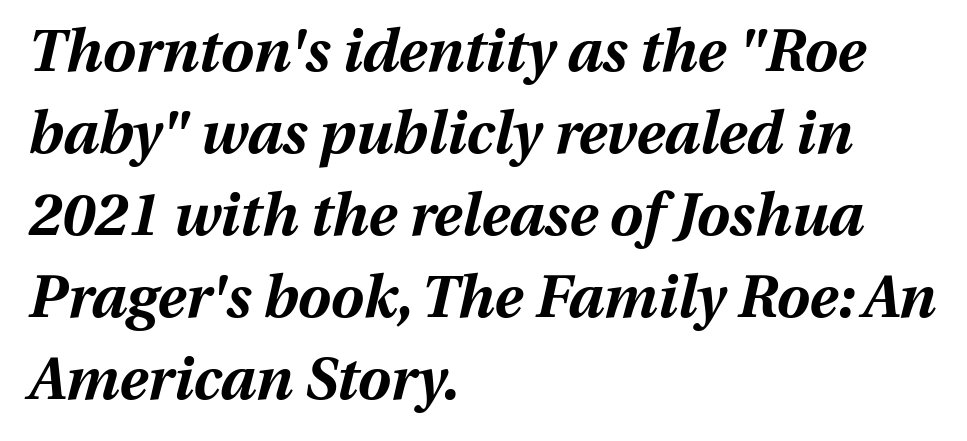
The image shows 59 px bold type, italic (leaning right); set left-aligned, normal line spacing (1.39x), normal letter spacing, not underlined; medium stroke contrast and a medium x-height.
